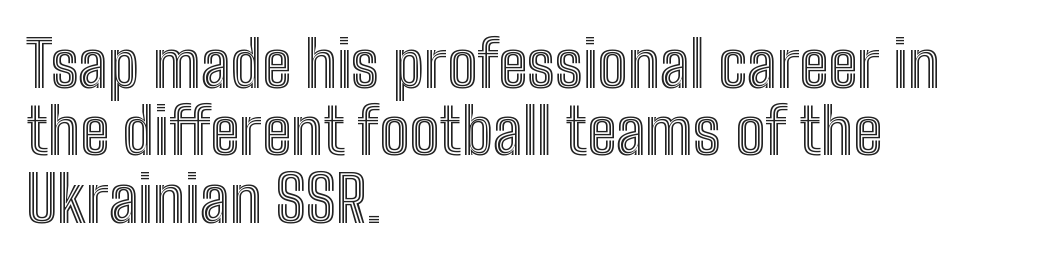
Q: Is the text italic (slanted)? A: No, it is upright.
Q: Is the text underlined? A: No.
Q: How is the paragraph aligned? A: Left-aligned.
Q: Is the spacing between letters normal or unusually wide? A: Normal.
Q: Is the spacing between lines tight, normal or loose? A: Tight.
Q: Width (condensed, normal, or wide)? A: Condensed.
Q: x-height? A: Medium.
Q: Monospaced? A: No.
